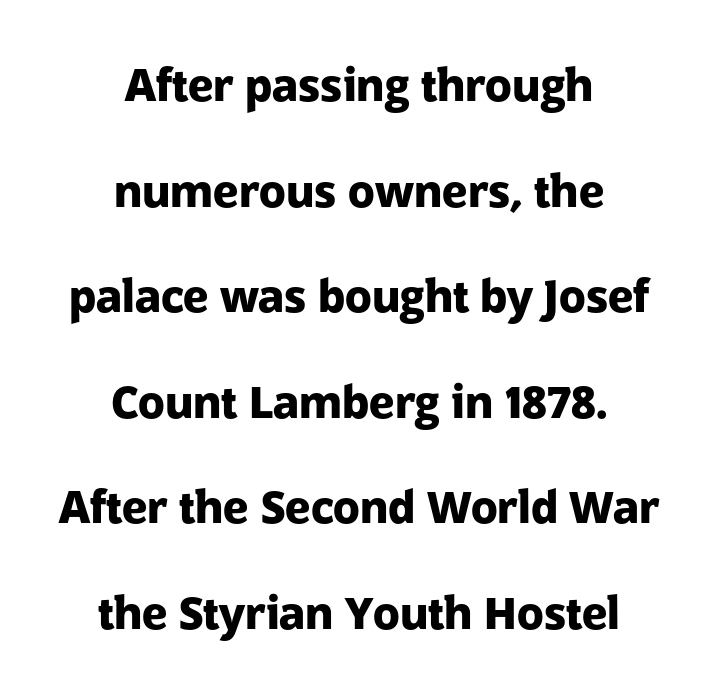
You can tell from the bare stems that sans-serif type was used. Notice how the stems are strictly vertical — no italics here. Does extra space separate the letters? No, they use regular spacing. Reading down the block, each line starts at a different indent, mirrored at its end.
